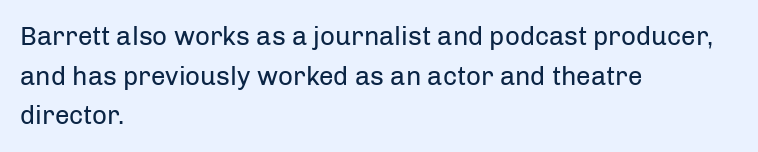
The block of text has a typical density, with ordinary space between rows. The line texture is even and compact thanks to regular tracking. Nothing heavy about these letters — not bold at all. Which margin do the lines hug? The left one — the right edge is uneven.
